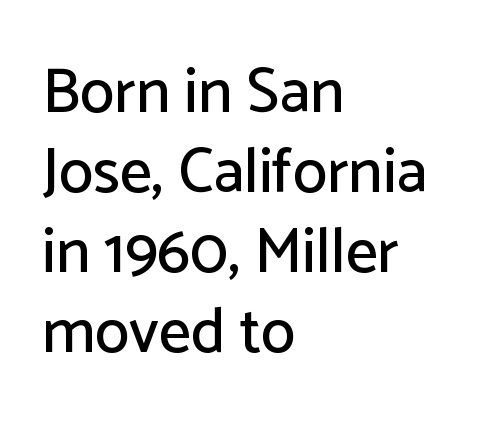
{"serif": "no", "italic": "no", "width": "normal", "stroke_contrast": "low", "x_height": "medium", "monospaced": "no", "underline": "no", "align": "left", "line_spacing": "normal", "line_spacing_ratio": 1.27, "letter_spacing": "normal", "letter_spacing_em": 0.0, "glyph_px": 63}
